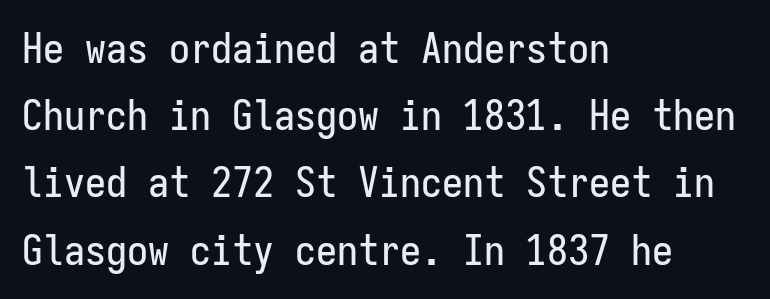
Q: Is the text italic (slanted)? A: No, it is upright.
Q: Is the typeface a serif or a sans-serif typeface? A: Sans-serif.
Q: Is the text underlined? A: No.
Q: How is the paragraph aligned? A: Left-aligned.
Q: Is the spacing between letters normal or unusually wide? A: Normal.
Q: Is the spacing between lines tight, normal or loose? A: Normal.
Q: Width (condensed, normal, or wide)? A: Condensed.
Q: Stroke contrast? A: Low.
Q: x-height? A: Medium.
Q: Monospaced? A: Yes.
